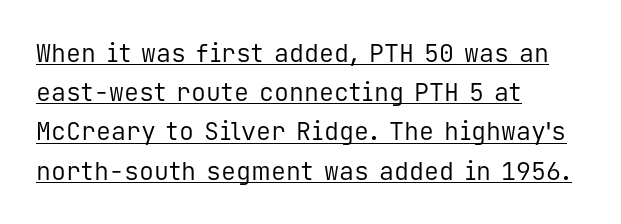
Notice how descenders clear the ascenders below comfortably — that's standard leading. If you drew a line through each stem, it would be perfectly vertical. Here the glyphs are tracked normally, forming tight word shapes. Is the block centered? No — it sits flush against the left margin. Think standard paragraph weight, or any step lighter than that.
